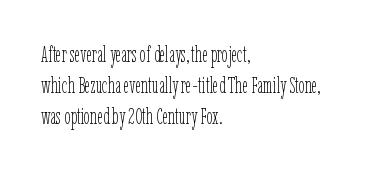
The image shows 22 px text type, upright; set left-aligned, normal line spacing (1.41x), normal letter spacing, not underlined.
